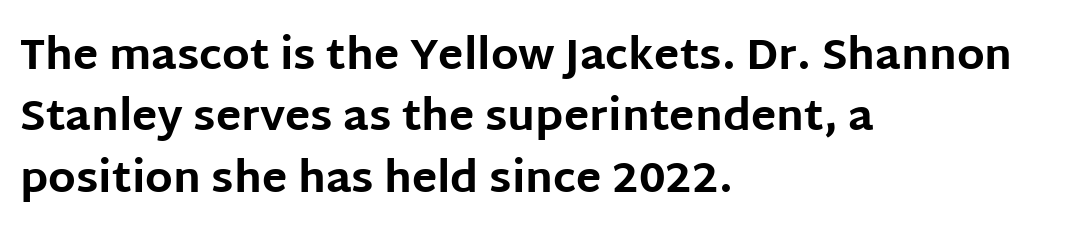
{"serif": "no", "italic": "no", "bold": "yes", "weight": "bold", "width": "normal", "stroke_contrast": "low", "x_height": "large", "monospaced": "no", "underline": "no", "align": "left", "line_spacing": "normal", "line_spacing_ratio": 1.46, "letter_spacing": "normal", "letter_spacing_em": 0.0, "glyph_px": 42}
